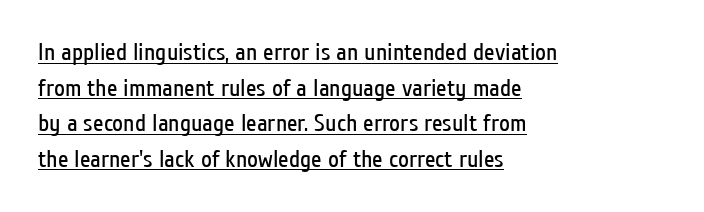
{"italic": "no", "bold": "no", "underline": "yes", "align": "left", "line_spacing": "normal", "line_spacing_ratio": 1.48, "letter_spacing": "normal", "letter_spacing_em": 0.0, "glyph_px": 24}
